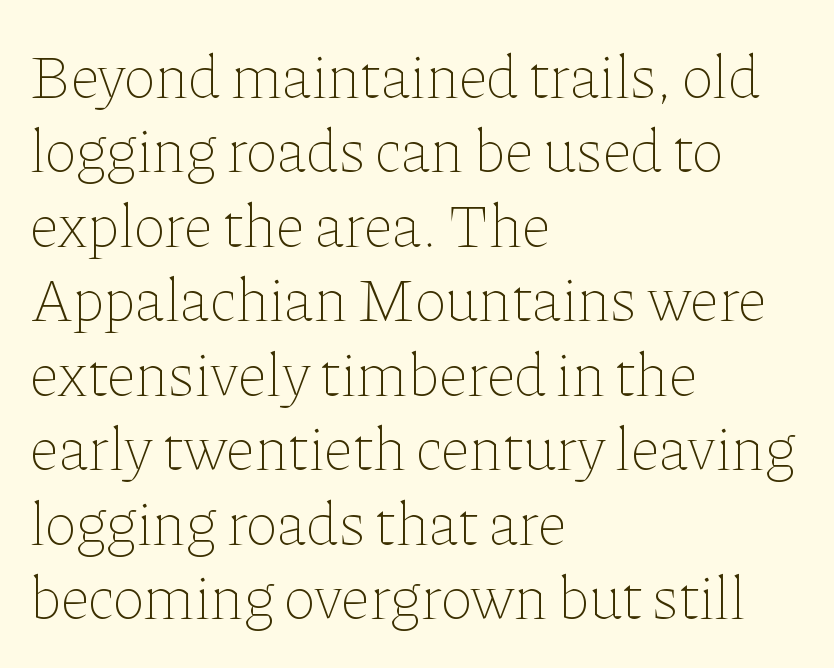
The image shows 61 px thin type, upright; set left-aligned, line spacing 1.22x, normal letter spacing, not underlined; low stroke contrast and a medium x-height.
